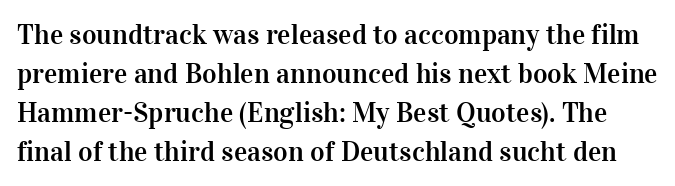
Observe the ordinary spacing: letters are neighbours, not strangers. The letters carry serifs — small finishing strokes at the ends of their stems. The letters stand upright; this is a roman face. A typesetter would call this proportional, since set widths differ per character. These lines sit exactly where default settings would place them. Underline: absent.
